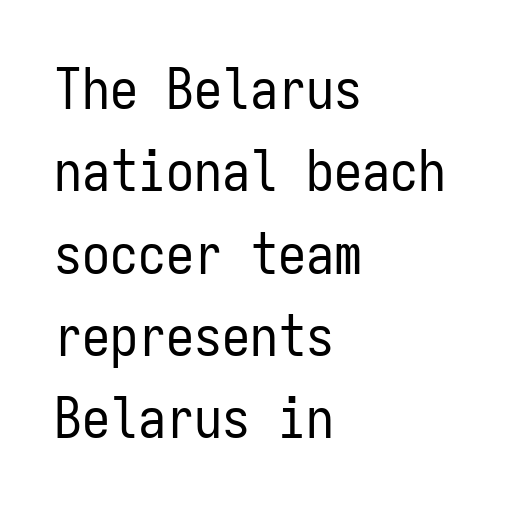
Left-aligned paragraph, ragged on the right. This sample uses an upright cut, with every glyph sitting square on the baseline. Tracking here is standard; glyphs follow each other at the usual distance. Fixed-width glyphs throughout — classic coding-font behaviour. A typesetter would call this leading conventional body-copy spacing.
